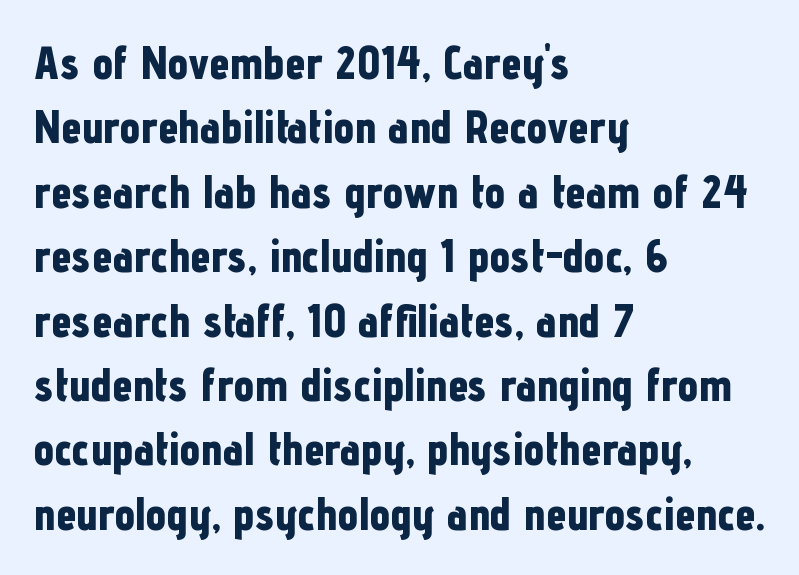
Q: Is the text bold? A: Yes.
Q: Is the text italic (slanted)? A: No, it is upright.
Q: Is the typeface a serif or a sans-serif typeface? A: Sans-serif.
Q: Is the text underlined? A: No.
Q: How is the paragraph aligned? A: Left-aligned.
Q: Is the spacing between letters normal or unusually wide? A: Normal.
Q: Is the spacing between lines tight, normal or loose? A: Normal.
Q: Width (condensed, normal, or wide)? A: Condensed.
Q: Stroke contrast? A: Low.
Q: x-height? A: Medium.
Q: Monospaced? A: No.
